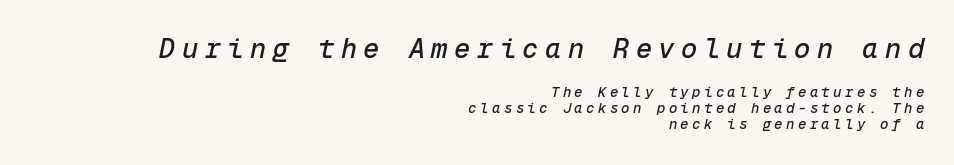
The letters in the upper block stand taller than those in the block below. The gaps between neighbouring characters are conspicuously large. The lines are quadded right. Looking at the ascenders, they clearly lean. Students, observe: this is what under-led, compact text looks like.
